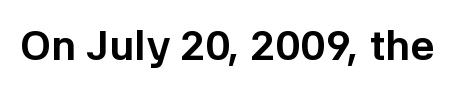
{"serif": "no", "italic": "no", "bold": "yes", "weight": "bold", "width": "normal", "stroke_contrast": "low", "x_height": "medium", "monospaced": "no", "underline": "no", "letter_spacing": "normal", "letter_spacing_em": 0.0, "glyph_px": 42}
